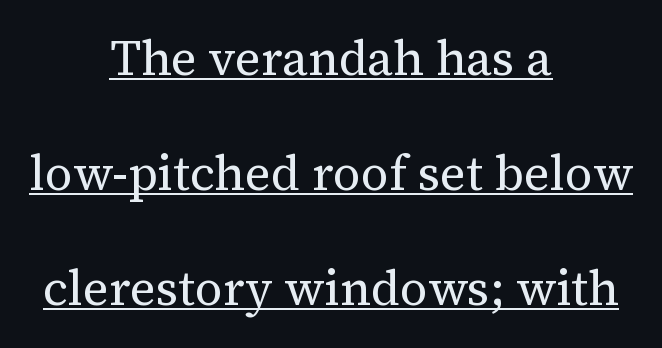
{"serif": "yes", "italic": "no", "bold": "no", "weight": "regular", "width": "normal", "stroke_contrast": "medium", "x_height": "medium", "monospaced": "no", "underline": "yes", "align": "center", "line_spacing": "loose", "line_spacing_ratio": 2.35, "letter_spacing": "normal", "letter_spacing_em": 0.0, "glyph_px": 49}
